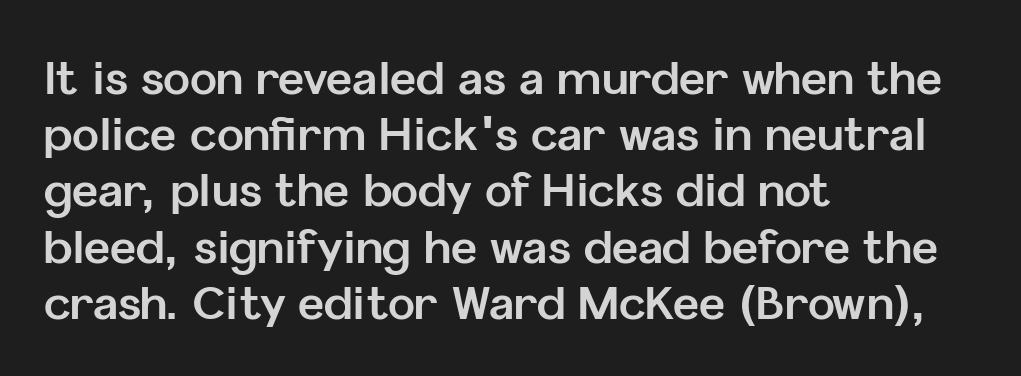
{"serif": "no", "italic": "no", "bold": "yes", "weight": "bold", "width": "normal", "stroke_contrast": "low", "x_height": "medium", "monospaced": "no", "underline": "no", "align": "left", "line_spacing": "normal", "line_spacing_ratio": 1.25, "letter_spacing": "normal", "letter_spacing_em": 0.0, "glyph_px": 45}
